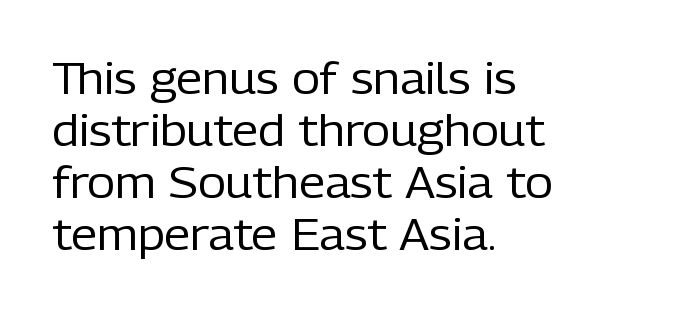
Q: Is the text bold? A: No.
Q: Is the text italic (slanted)? A: No, it is upright.
Q: Is the typeface a serif or a sans-serif typeface? A: Sans-serif.
Q: Is the text underlined? A: No.
Q: How is the paragraph aligned? A: Left-aligned.
Q: Is the spacing between letters normal or unusually wide? A: Normal.
Q: Width (condensed, normal, or wide)? A: Normal.
Q: Stroke contrast? A: Low.
Q: x-height? A: Medium.
Q: Monospaced? A: No.
